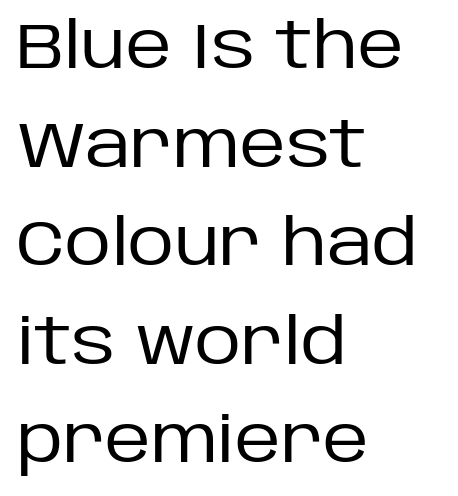
Q: Is the text bold? A: No.
Q: Is the text italic (slanted)? A: No, it is upright.
Q: Is the typeface a serif or a sans-serif typeface? A: Sans-serif.
Q: Is the text underlined? A: No.
Q: How is the paragraph aligned? A: Left-aligned.
Q: Is the spacing between letters normal or unusually wide? A: Normal.
Q: Is the spacing between lines tight, normal or loose? A: Normal.
Q: Width (condensed, normal, or wide)? A: Normal.
Q: Stroke contrast? A: Low.
Q: x-height? A: Large.
Q: Monospaced? A: No.
